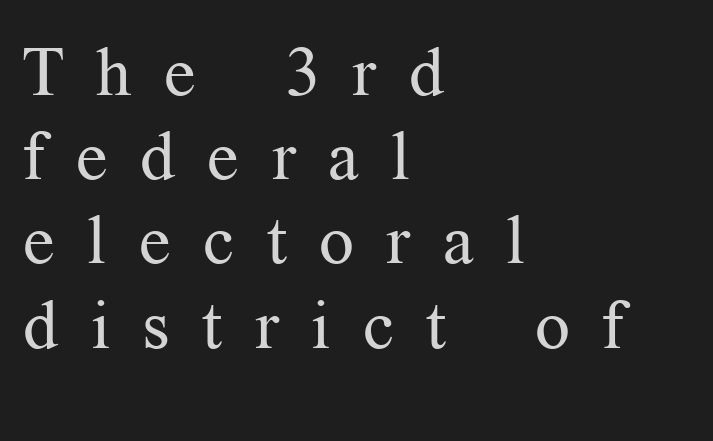
Q: Is the text bold? A: No.
Q: Is the text italic (slanted)? A: No, it is upright.
Q: Is the typeface a serif or a sans-serif typeface? A: Serif.
Q: Is the text underlined? A: No.
Q: How is the paragraph aligned? A: Left-aligned.
Q: Is the spacing between letters normal or unusually wide? A: Unusually wide.
Q: Width (condensed, normal, or wide)? A: Normal.
Q: Stroke contrast? A: Medium.
Q: x-height? A: Medium.
Q: Monospaced? A: No.
